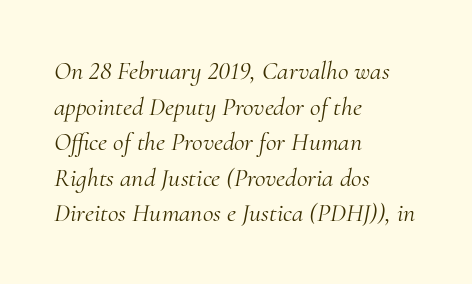
The letters look calm and open, with moderate or lighter stems. Each line starts at the same left margin while the right side varies. You could call the tracking neutral — neither tight nor loose. The string is rendered with underlining switched off. Yep, that's italic — everything's leaning.
